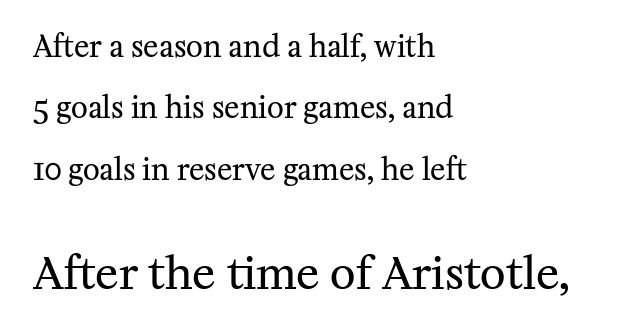
{"serif": "yes", "italic": "no", "bold": "no", "weight": "regular", "width": "normal", "stroke_contrast": "medium", "x_height": "medium", "monospaced": "no", "underline": "no", "align": "left", "line_spacing": "loose", "line_spacing_ratio": 2.12, "letter_spacing": "normal", "letter_spacing_em": 0.0, "larger_block": "second", "size_ratio": 1.52, "glyph_px": 44}
